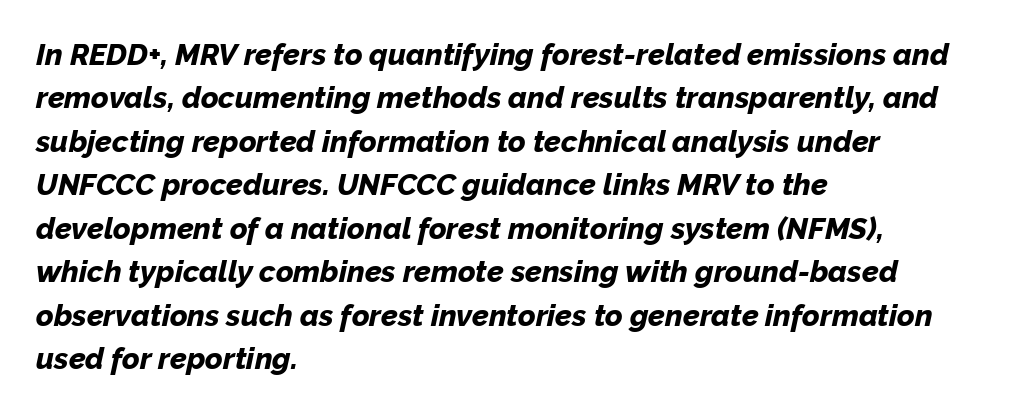
Whoever set this chose a conventional vertical rhythm. Summary of weight: heavy, a full bold. The rendering anchors every line to the left-hand side. This sample uses an oblique cut, with every glyph tilted off the vertical. Students, note that the glyphs here touch the page at normal intervals.
